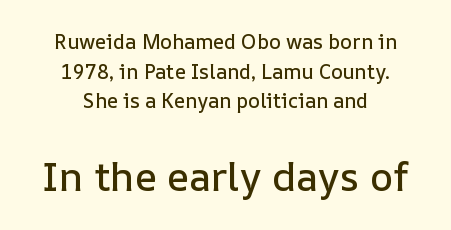
Q: Is the text italic (slanted)? A: No, it is upright.
Q: Is the text underlined? A: No.
Q: How is the paragraph aligned? A: Centered.
Q: Is the spacing between letters normal or unusually wide? A: Normal.
Q: Is the spacing between lines tight, normal or loose? A: Normal.
Q: Which block of text is set in a larger size, the first (top) or the second (bottom)? A: The second (bottom) one.
Q: Width (condensed, normal, or wide)? A: Normal.
Q: Stroke contrast? A: Low.
Q: x-height? A: Medium.
Q: Monospaced? A: No.
